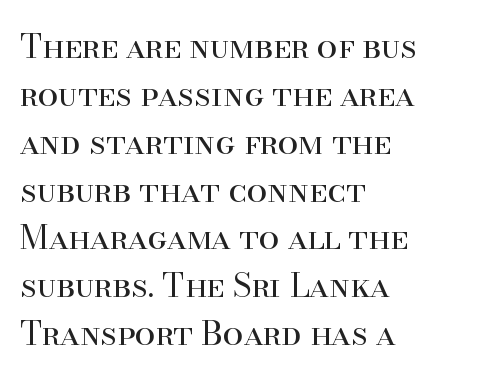
Left-aligned paragraph, ragged on the right. Every character sits straight up, as roman type does. Rows of type keep a routine distance in the vertical direction. Spacing verdict: proportional, widths tailored to each character.
